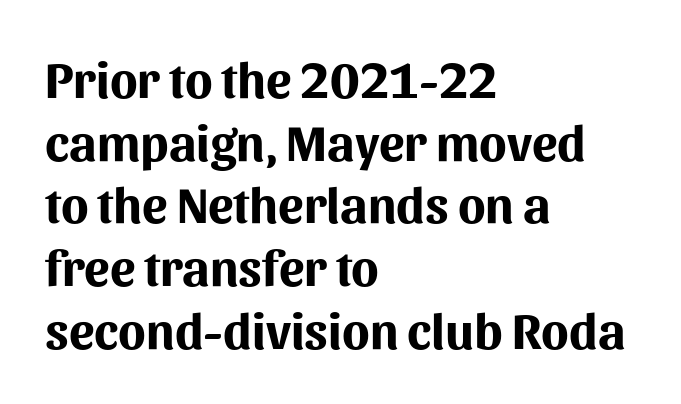
The image shows 51 px bold sans-serif type, upright; set left-aligned, line spacing 1.23x, normal letter spacing, not underlined; medium stroke contrast and a medium x-height.
